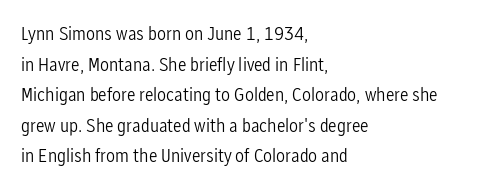
The image shows 20 px text type, upright; set left-aligned, normal line spacing (1.53x), normal letter spacing, not underlined.
